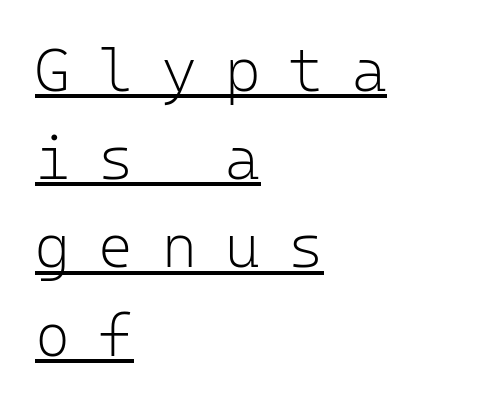
The image shows 60 px light sans-serif type, upright, monospaced; set left-aligned, normal line spacing (1.47x), unusually wide letter spacing (+0.47 em), underlined; low stroke contrast and a medium x-height.
